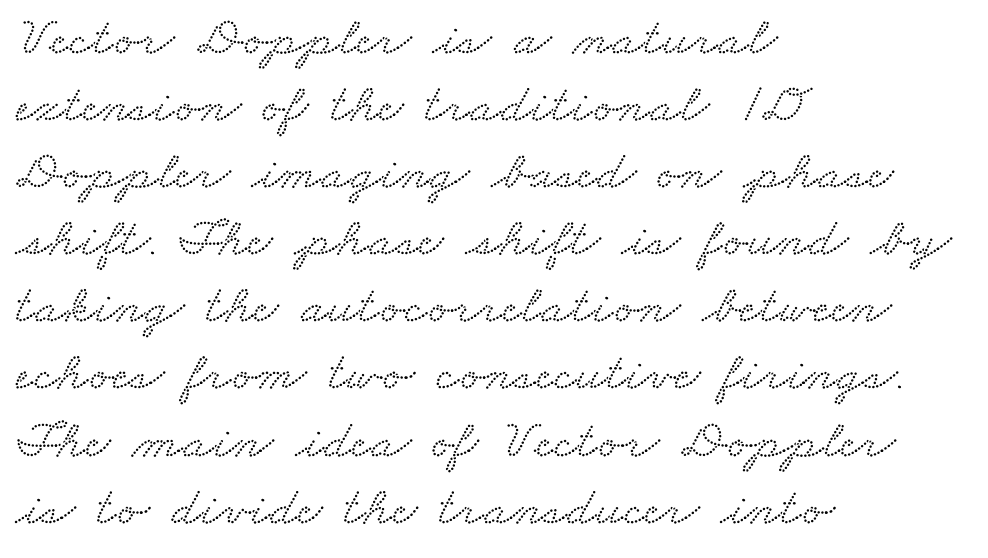
Q: Is the text underlined? A: No.
Q: How is the paragraph aligned? A: Left-aligned.
Q: Is the spacing between letters normal or unusually wide? A: Normal.
Q: Width (condensed, normal, or wide)? A: Wide.
Q: Stroke contrast? A: Low.
Q: x-height? A: Small.
Q: Monospaced? A: No.
